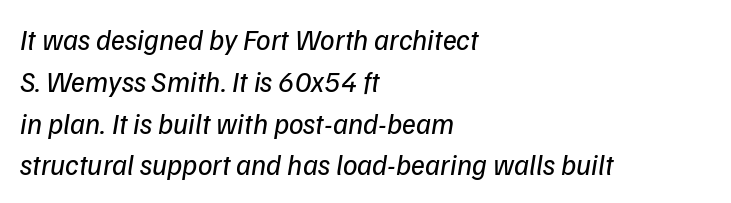
The image shows 29 px regular-weight sans-serif type; set left-aligned, normal line spacing (1.44x), normal letter spacing, not underlined; low stroke contrast and a medium x-height.
